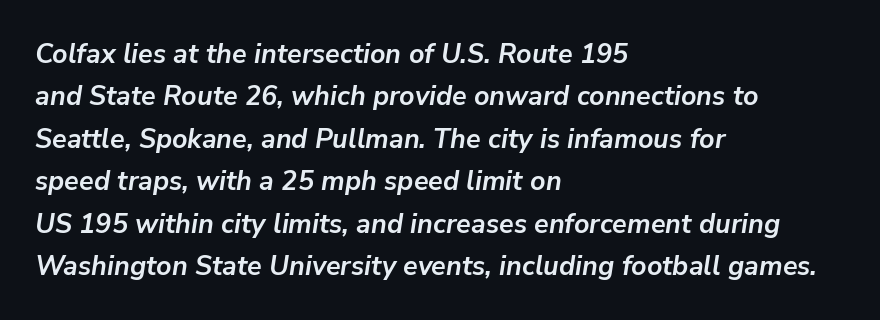
The image shows 27 px bold type, italic (leaning right); set left-aligned, normal line spacing (1.57x), normal letter spacing, not underlined.
